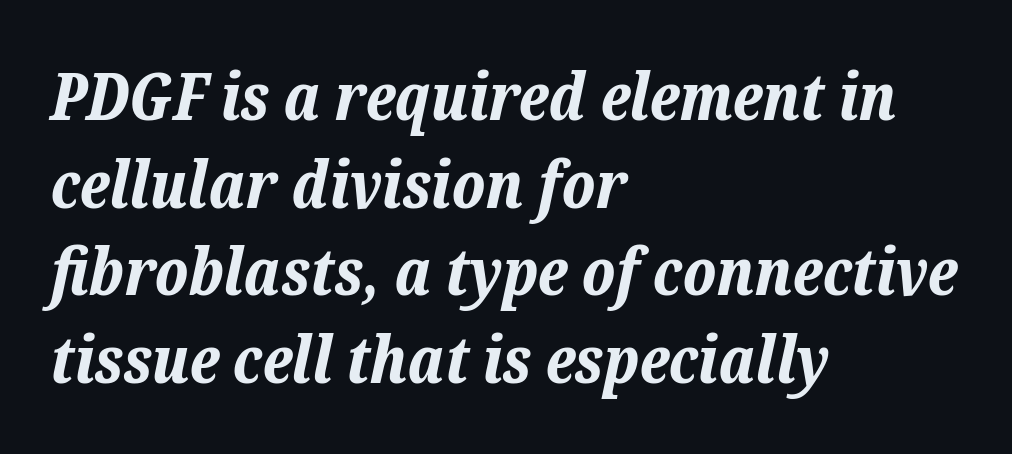
{"italic": "yes", "lean": "right", "slant_degrees": 12, "bold": "yes", "weight": "bold", "width": "normal", "stroke_contrast": "low", "x_height": "medium", "monospaced": "no", "underline": "no", "align": "left", "line_spacing": "normal", "line_spacing_ratio": 1.35, "letter_spacing": "normal", "letter_spacing_em": 0.0, "glyph_px": 65}
